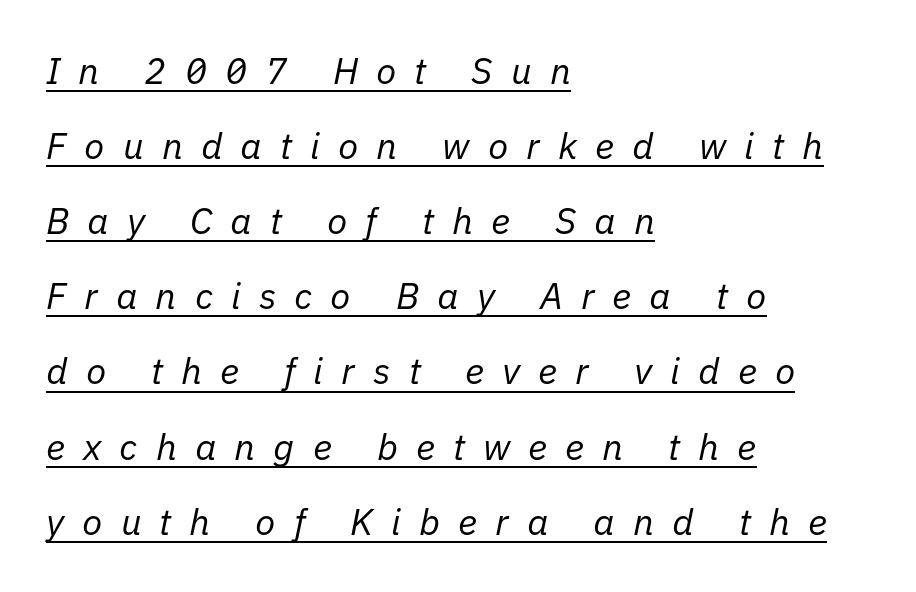
Q: Is the text bold? A: No.
Q: Is the text italic (slanted)? A: Yes, it leans right by about 11 degrees.
Q: Is the text underlined? A: Yes.
Q: How is the paragraph aligned? A: Left-aligned.
Q: Is the spacing between letters normal or unusually wide? A: Unusually wide.
Q: Is the spacing between lines tight, normal or loose? A: Loose.
Q: Width (condensed, normal, or wide)? A: Normal.
Q: Stroke contrast? A: Low.
Q: x-height? A: Medium.
Q: Monospaced? A: No.
